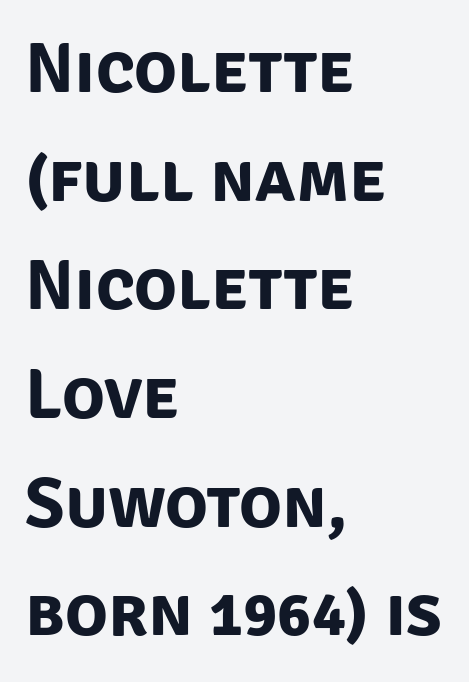
Q: Is the text bold? A: Yes.
Q: Is the typeface a serif or a sans-serif typeface? A: Sans-serif.
Q: Is the text underlined? A: No.
Q: How is the paragraph aligned? A: Left-aligned.
Q: Is the spacing between letters normal or unusually wide? A: Normal.
Q: Is the spacing between lines tight, normal or loose? A: Normal.
Q: Width (condensed, normal, or wide)? A: Normal.
Q: Stroke contrast? A: Low.
Q: x-height? A: Large.
Q: Monospaced? A: No.
